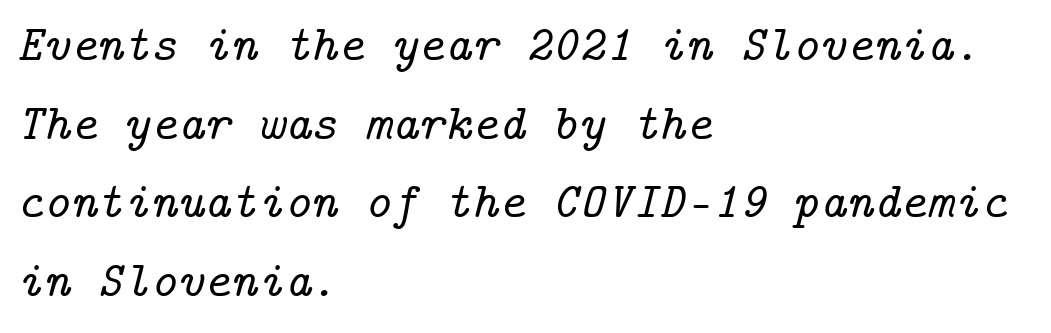
The image shows 51 px serif type, italic (leaning right); set left-aligned, normal line spacing (1.54x), normal letter spacing, not underlined; low stroke contrast and a medium x-height.
